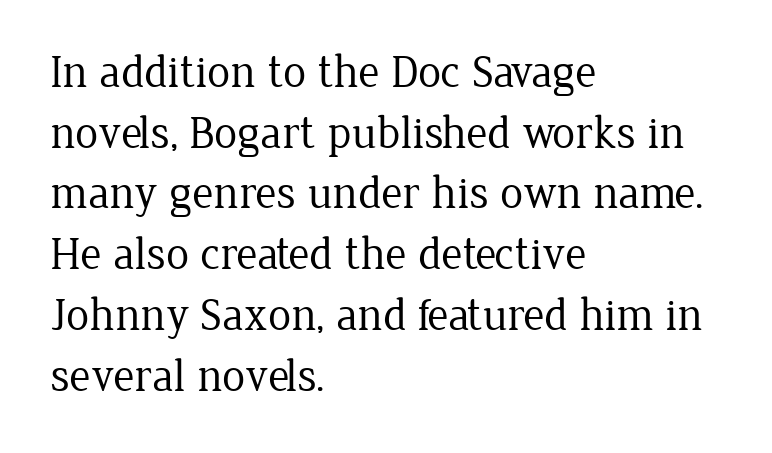
{"serif": "yes", "italic": "no", "bold": "no", "weight": "regular", "width": "normal", "stroke_contrast": "low", "x_height": "medium", "monospaced": "no", "underline": "no", "align": "left", "line_spacing": "normal", "line_spacing_ratio": 1.32, "letter_spacing": "normal", "letter_spacing_em": 0.0, "glyph_px": 46}
